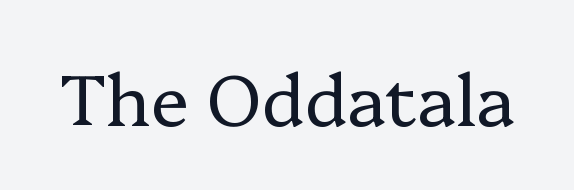
The image shows 71 px regular-weight serif type, upright; set normal letter spacing, not underlined; low stroke contrast and a medium x-height.
